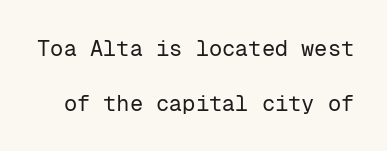
The image shows 22 px text type, upright; set loose line spacing (2.49x), normal letter spacing, not underlined.
